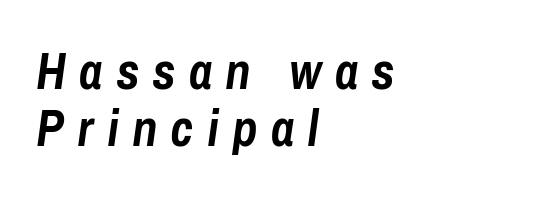
{"italic": "yes", "lean": "right", "slant_degrees": 8, "bold": "yes", "weight": "semibold", "width": "condensed", "stroke_contrast": "low", "x_height": "medium", "monospaced": "no", "underline": "no", "align": "left", "line_spacing": "tight", "line_spacing_ratio": 1.12, "letter_spacing": "wide", "letter_spacing_em": 0.26, "glyph_px": 51}
